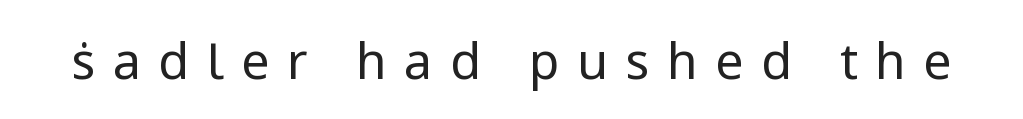
Italic: no, the glyphs are upright roman. The passage shown is not bold in any degree. You could not count columns in this text — the font is proportionally spaced. The space beneath each line is pristine and unruled. Words appear elongated and porous because spacing is wide. Typographically, this falls in the sans-serif category.
